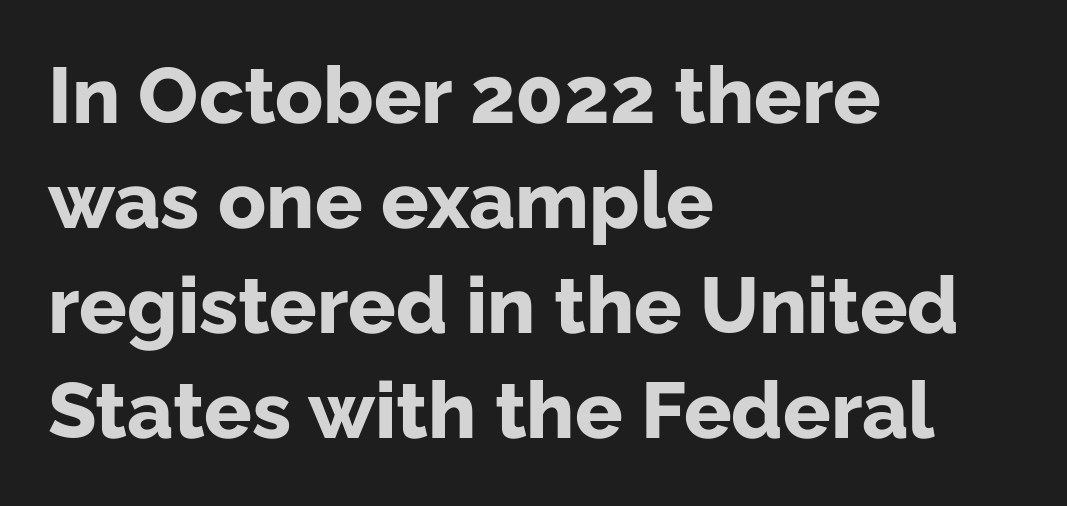
Q: Is the text bold? A: Yes.
Q: Is the text italic (slanted)? A: No, it is upright.
Q: Is the typeface a serif or a sans-serif typeface? A: Sans-serif.
Q: Is the text underlined? A: No.
Q: How is the paragraph aligned? A: Left-aligned.
Q: Is the spacing between letters normal or unusually wide? A: Normal.
Q: Is the spacing between lines tight, normal or loose? A: Normal.
Q: Width (condensed, normal, or wide)? A: Normal.
Q: Stroke contrast? A: Low.
Q: x-height? A: Medium.
Q: Monospaced? A: No.
